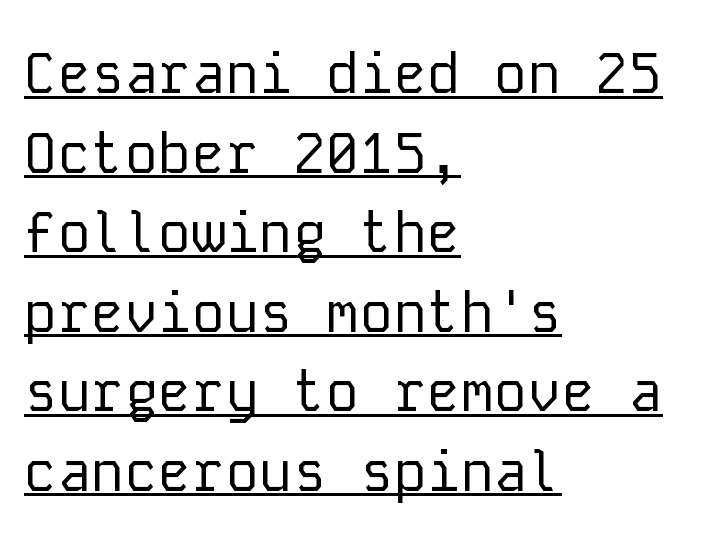
{"serif": "no", "italic": "no", "bold": "no", "weight": "regular", "width": "normal", "stroke_contrast": "low", "x_height": "medium", "monospaced": "yes", "underline": "yes", "align": "left", "line_spacing": "normal", "line_spacing_ratio": 1.42, "letter_spacing": "normal", "letter_spacing_em": 0.0, "glyph_px": 56}
